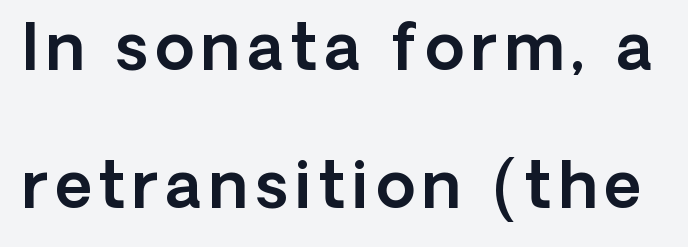
{"serif": "no", "italic": "no", "width": "normal", "x_height": "medium", "monospaced": "no", "underline": "no", "line_spacing": "loose", "line_spacing_ratio": 2.16, "glyph_px": 64}
